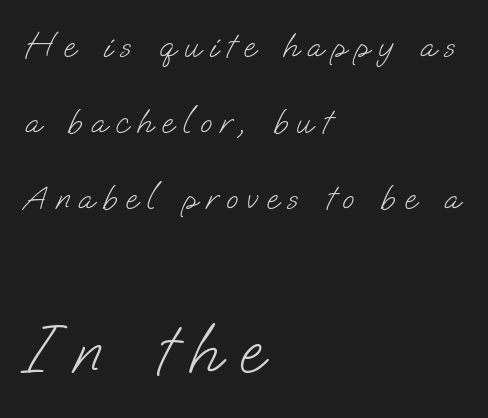
Q: Is the text bold? A: No.
Q: Is the typeface a serif or a sans-serif typeface? A: Sans-serif.
Q: Is the text underlined? A: No.
Q: How is the paragraph aligned? A: Left-aligned.
Q: Is the spacing between letters normal or unusually wide? A: Unusually wide.
Q: Is the spacing between lines tight, normal or loose? A: Loose.
Q: Which block of text is set in a larger size, the first (top) or the second (bottom)? A: The second (bottom) one.
Q: Width (condensed, normal, or wide)? A: Normal.
Q: Stroke contrast? A: Low.
Q: x-height? A: Small.
Q: Monospaced? A: No.
